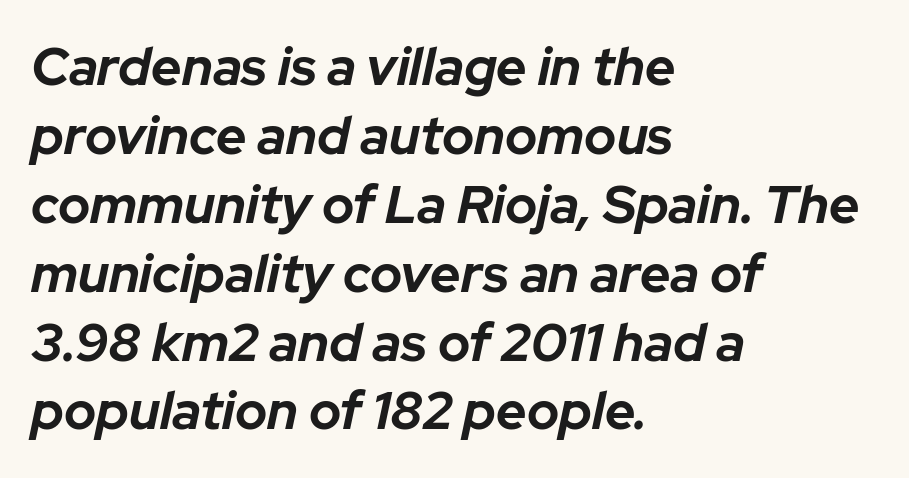
Unmarked baselines from the first word to the last. How heavy is the stroke? Heavy — this is a bold. The ragged edge is on the right, which tells us the setting is flush left. There's an unmistakable incline to the writing here. The line-height multiplier appears to be the usual default.
